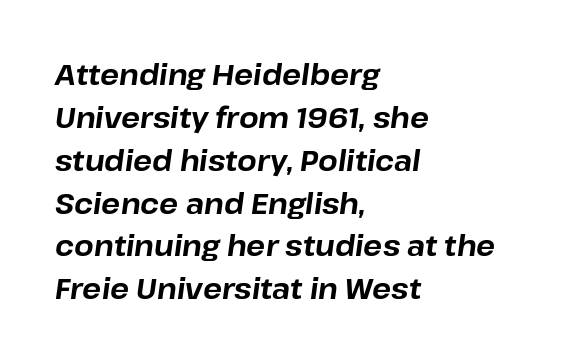
Q: Is the text bold? A: Yes.
Q: Is the text italic (slanted)? A: Yes, it leans right by about 8 degrees.
Q: Is the text underlined? A: No.
Q: How is the paragraph aligned? A: Left-aligned.
Q: Is the spacing between letters normal or unusually wide? A: Normal.
Q: Is the spacing between lines tight, normal or loose? A: Normal.
Q: Width (condensed, normal, or wide)? A: Normal.
Q: Stroke contrast? A: Low.
Q: x-height? A: Medium.
Q: Monospaced? A: No.
